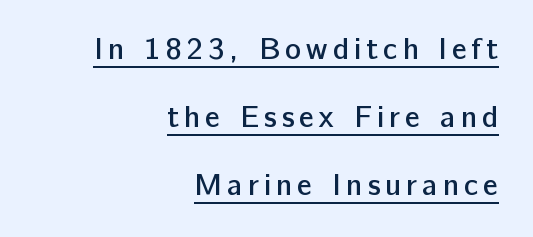
The image shows 30 px semibold sans-serif type, upright; set right-aligned, loose line spacing (2.27x), underlined; low stroke contrast and a medium x-height.
